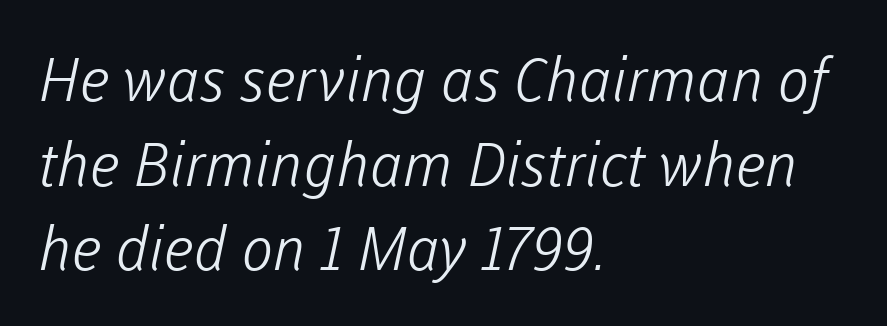
{"serif": "no", "bold": "no", "weight": "light", "width": "normal", "stroke_contrast": "low", "x_height": "medium", "monospaced": "no", "underline": "no", "align": "left", "line_spacing": "normal", "line_spacing_ratio": 1.41, "letter_spacing": "normal", "letter_spacing_em": 0.0, "glyph_px": 60}
